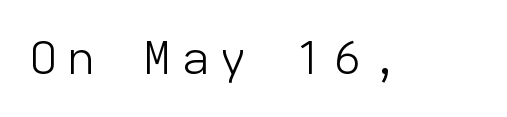
Q: Is the text bold? A: No.
Q: Is the text italic (slanted)? A: No, it is upright.
Q: Is the typeface a serif or a sans-serif typeface? A: Sans-serif.
Q: Is the text underlined? A: No.
Q: Is the spacing between letters normal or unusually wide? A: Unusually wide.
Q: Width (condensed, normal, or wide)? A: Normal.
Q: Stroke contrast? A: Low.
Q: x-height? A: Medium.
Q: Monospaced? A: Yes.
